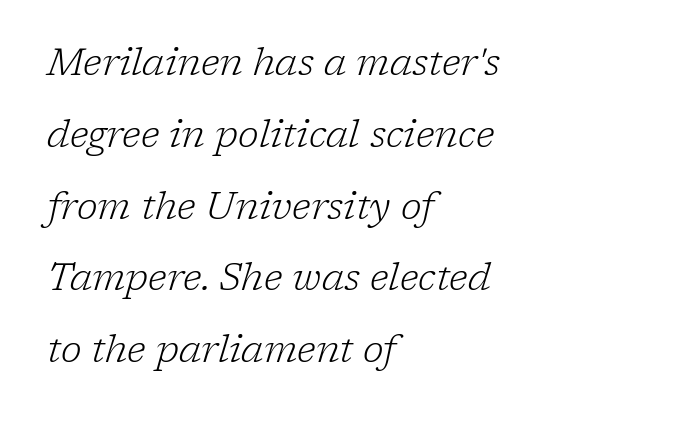
Left-aligned paragraph, ragged on the right. The baseline area is clear. Each word holds together tightly as a unit, with standard inter-letter gaps. Slant detected: the letters are inclined.
